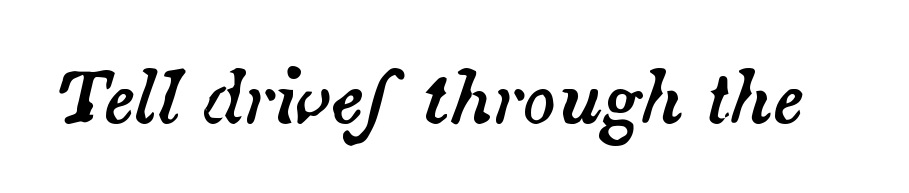
The image shows 69 px text type, italic (leaning right); set normal letter spacing, not underlined; medium stroke contrast and a small x-height.
